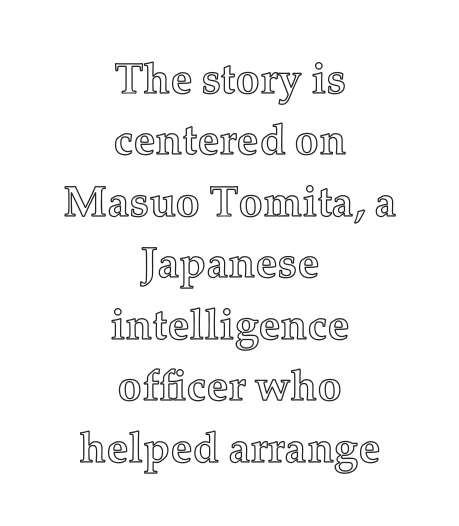
The image shows 43 px text type, upright; set centered, normal line spacing (1.43x), normal letter spacing, not underlined; a medium x-height.
